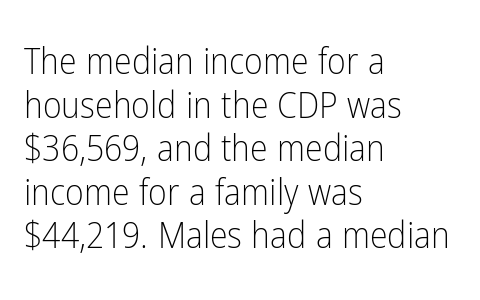
No heavy texture on the line: the type isn't bold. This sample has the flowing, uneven cadence of proportional lettering. This sample uses an upright cut, with every glyph sitting square on the baseline. What kind of face is this? One without serifs — a sans. A bare baseline throughout the passage.
